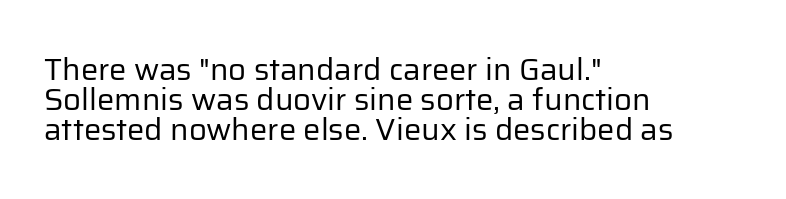
{"serif": "no", "italic": "no", "bold": "no", "weight": "regular", "width": "normal", "stroke_contrast": "low", "x_height": "medium", "monospaced": "no", "underline": "no", "align": "left", "line_spacing": "tight", "line_spacing_ratio": 0.97, "letter_spacing": "normal", "letter_spacing_em": 0.0, "glyph_px": 31}
